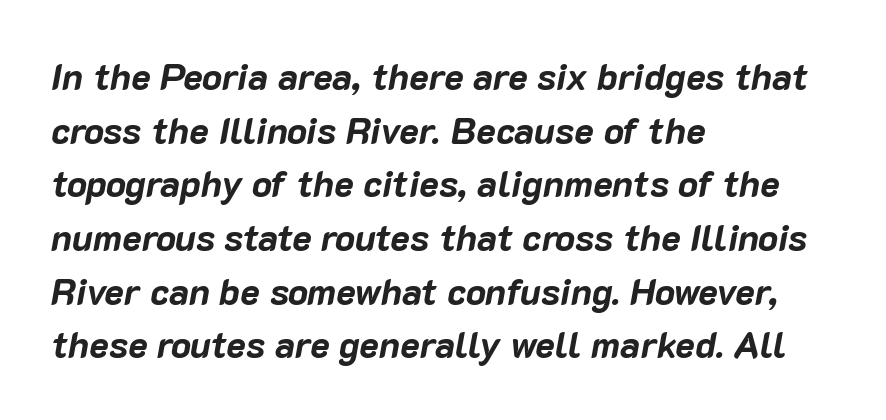
{"italic": "yes", "lean": "right", "slant_degrees": 10, "bold": "yes", "weight": "bold", "width": "normal", "stroke_contrast": "low", "x_height": "medium", "monospaced": "no", "underline": "no", "align": "left", "line_spacing": "normal", "line_spacing_ratio": 1.45, "letter_spacing": "normal", "letter_spacing_em": 0.0, "glyph_px": 37}
